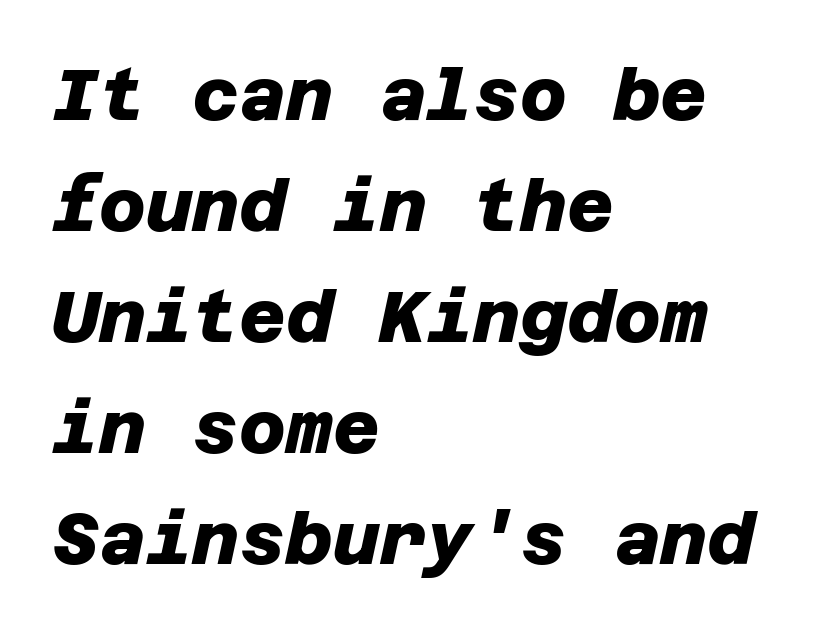
{"serif": "no", "bold": "yes", "weight": "heavy", "width": "normal", "stroke_contrast": "low", "x_height": "large", "underline": "no", "align": "left", "line_spacing": "normal", "line_spacing_ratio": 1.54, "letter_spacing": "normal", "letter_spacing_em": 0.0, "glyph_px": 72}
